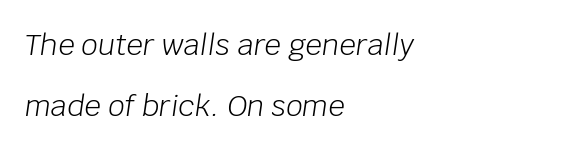
Is the stroke heavy? The answer is a plain regular-or-lighter. The lines are spread far apart with generous leading. Letter spacing: default. In terms of posture, this sample is oblique. You could not count columns in this text — the font is proportionally spaced.
